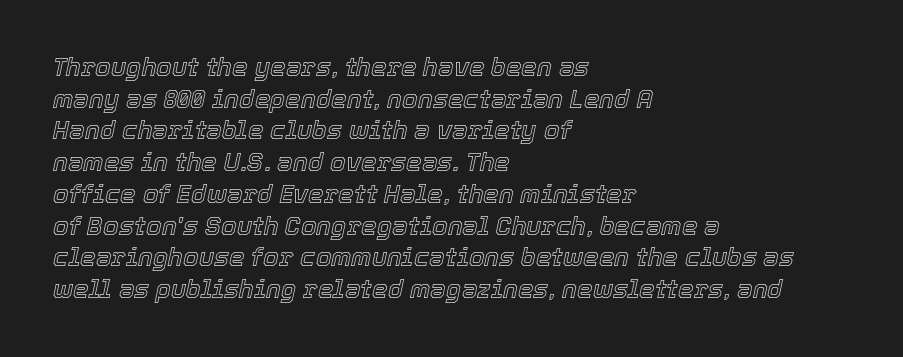
Beneath every word, the page is bare. The letters are slanted; this is an italic face. You could call the tracking neutral — neither tight nor loose. Regular leading. If you drew a ruler down the left edge, every line would touch it.
